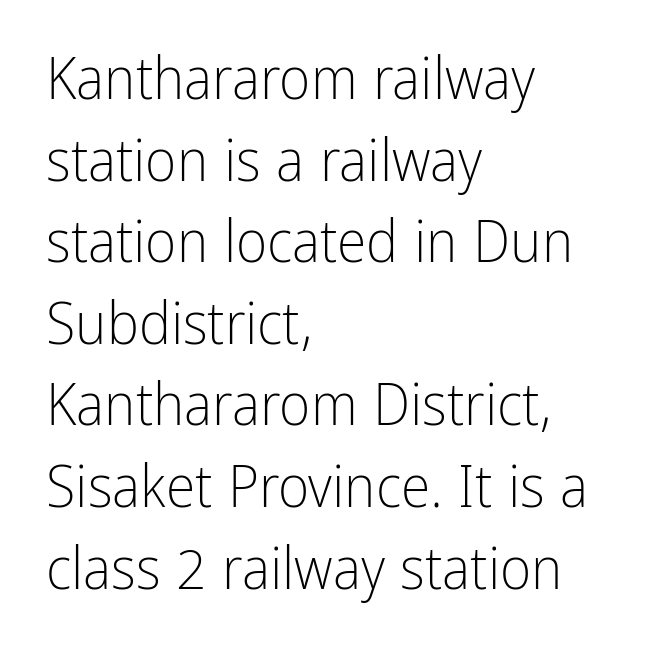
{"serif": "no", "italic": "no", "bold": "no", "weight": "light", "width": "condensed", "stroke_contrast": "low", "x_height": "medium", "monospaced": "no", "underline": "no", "align": "left", "line_spacing": "normal", "line_spacing_ratio": 1.36, "letter_spacing": "normal", "letter_spacing_em": 0.0, "glyph_px": 60}
